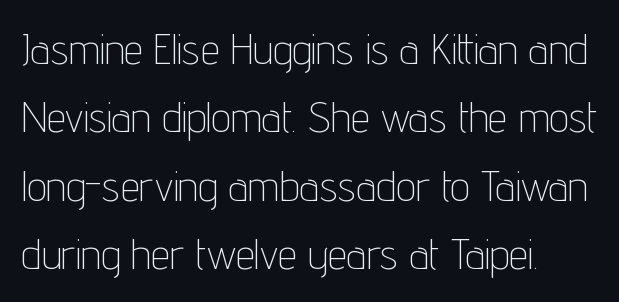
{"serif": "no", "italic": "no", "bold": "no", "weight": "thin", "width": "condensed", "stroke_contrast": "low", "x_height": "medium", "monospaced": "no", "underline": "no", "align": "left", "line_spacing": "normal", "line_spacing_ratio": 1.59, "letter_spacing": "normal", "letter_spacing_em": 0.0, "glyph_px": 43}
